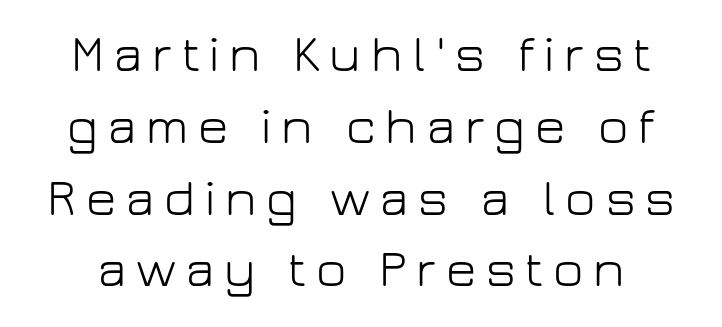
Q: Is the text bold? A: No.
Q: Is the text italic (slanted)? A: No, it is upright.
Q: Is the typeface a serif or a sans-serif typeface? A: Sans-serif.
Q: Is the text underlined? A: No.
Q: Is the spacing between lines tight, normal or loose? A: Normal.
Q: Width (condensed, normal, or wide)? A: Normal.
Q: Stroke contrast? A: Low.
Q: x-height? A: Medium.
Q: Monospaced? A: No.
